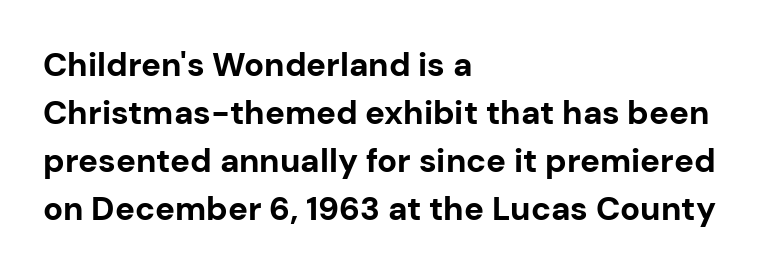
The image shows 33 px bold sans-serif type, upright; set left-aligned, normal line spacing (1.45x), normal letter spacing, not underlined; low stroke contrast and a medium x-height.
